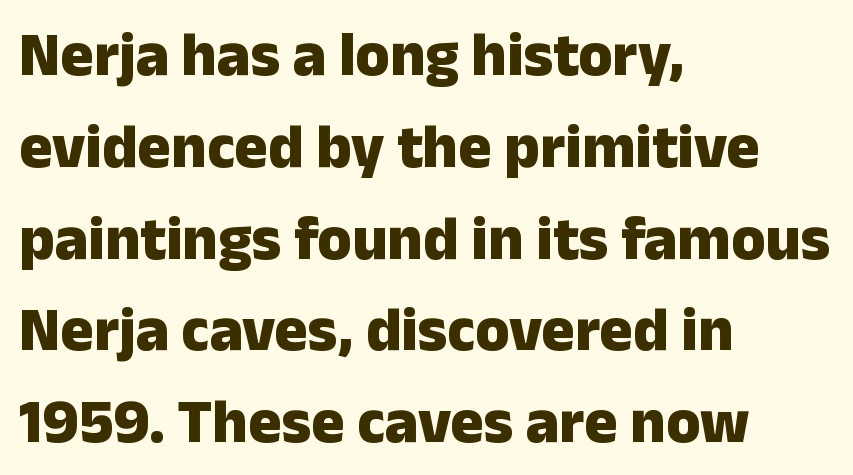
{"serif": "no", "italic": "no", "bold": "yes", "weight": "heavy", "width": "normal", "stroke_contrast": "low", "x_height": "medium", "monospaced": "no", "underline": "no", "align": "left", "line_spacing": "normal", "line_spacing_ratio": 1.48, "letter_spacing": "normal", "letter_spacing_em": 0.0, "glyph_px": 62}
